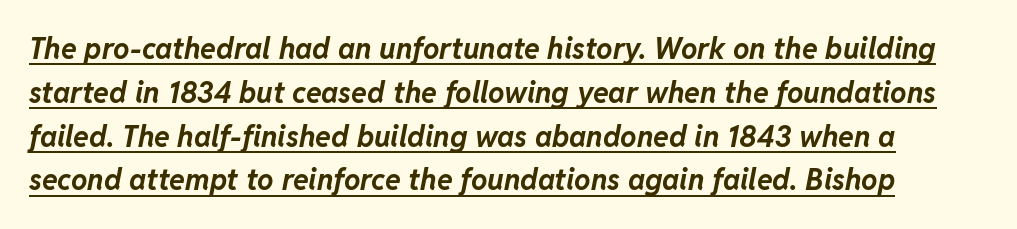
The image shows 29 px bold type, italic (leaning right); set normal line spacing (1.51x), normal letter spacing, underlined; low stroke contrast and a medium x-height.
